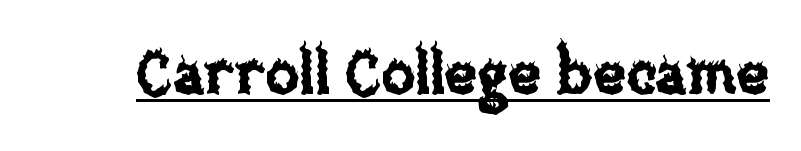
Q: Is the text italic (slanted)? A: No, it is upright.
Q: Is the text underlined? A: Yes.
Q: Is the spacing between letters normal or unusually wide? A: Normal.
Q: Width (condensed, normal, or wide)? A: Normal.
Q: Stroke contrast? A: Low.
Q: x-height? A: Large.
Q: Monospaced? A: No.
